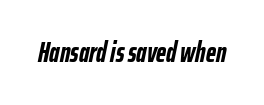
The image shows 28 px semibold, condensed type, italic (leaning right); set normal letter spacing, not underlined; low stroke contrast and a medium x-height.
